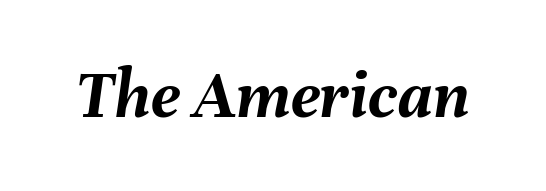
Q: Is the text bold? A: Yes.
Q: Is the text italic (slanted)? A: Yes, it leans right by about 8 degrees.
Q: Is the text underlined? A: No.
Q: Is the spacing between letters normal or unusually wide? A: Normal.
Q: Width (condensed, normal, or wide)? A: Normal.
Q: Stroke contrast? A: Medium.
Q: x-height? A: Medium.
Q: Monospaced? A: No.
